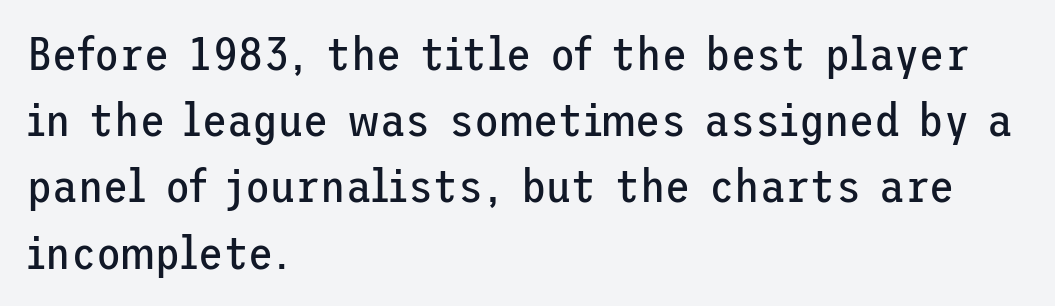
Normally led — the rows are evenly, conventionally spaced. The tracking reads as untouched default to a designer's eye. Is this a sans? Yes — the strokes have no serifs. The typesetter chose a ragged-right arrangement here. The axis of the letterforms is exactly vertical.
